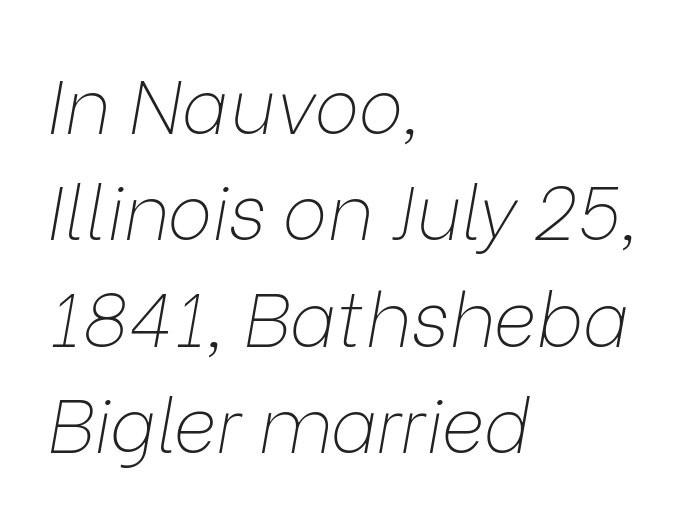
The image shows 75 px thin type, italic (leaning right); set left-aligned, normal line spacing (1.42x), normal letter spacing, not underlined; low stroke contrast and a medium x-height.
